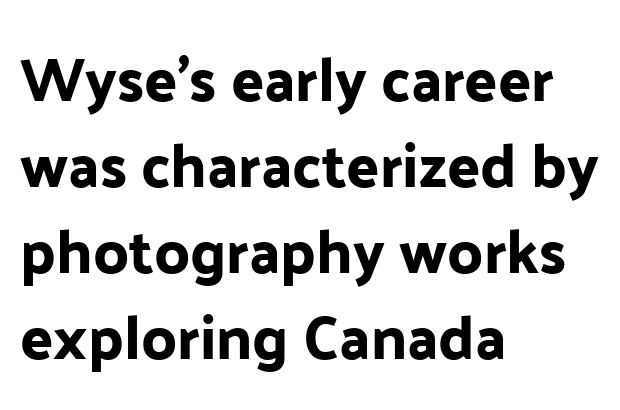
Here the designer chose a conventional face with non-uniform glyph widths. The paragraph shown leans on its left margin. The specimen reads as upright at a glance. The designer left line spacing at the default. Serifs: no, the terminals of the letterforms are clean.
